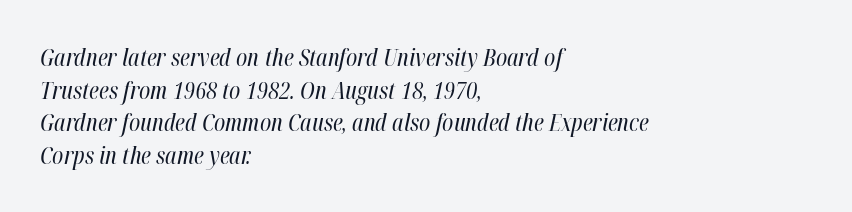
{"italic": "yes", "lean": "right", "slant_degrees": 12, "bold": "no", "underline": "no", "align": "left", "line_spacing": "normal", "line_spacing_ratio": 1.36, "letter_spacing": "normal", "letter_spacing_em": 0.0, "glyph_px": 24}
